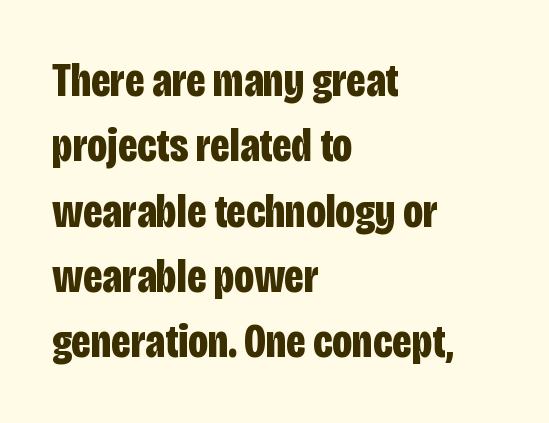
The image shows 47 px bold, condensed sans-serif type, upright; set left-aligned, normal line spacing (1.39x), normal letter spacing, not underlined; low stroke contrast and a large x-height.
